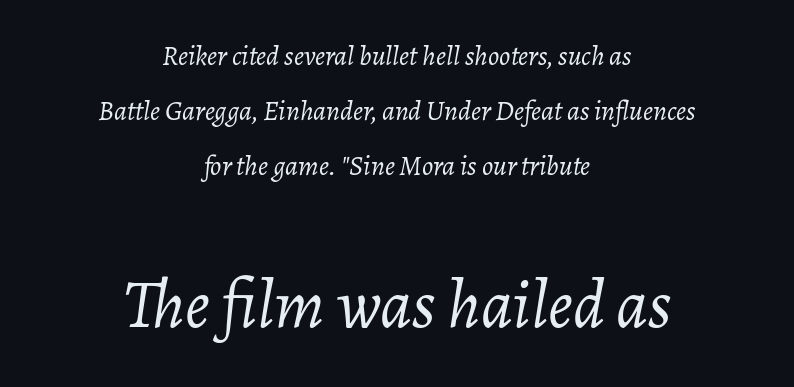
Q: Is the text bold? A: No.
Q: Is the text italic (slanted)? A: Yes, it leans right by about 7 degrees.
Q: Is the text underlined? A: No.
Q: How is the paragraph aligned? A: Centered.
Q: Is the spacing between letters normal or unusually wide? A: Normal.
Q: Is the spacing between lines tight, normal or loose? A: Loose.
Q: Which block of text is set in a larger size, the first (top) or the second (bottom)? A: The second (bottom) one.
Q: Width (condensed, normal, or wide)? A: Normal.
Q: Stroke contrast? A: Low.
Q: x-height? A: Medium.
Q: Monospaced? A: No.
